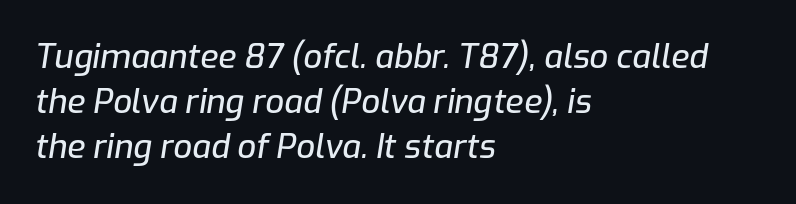
{"italic": "yes", "lean": "right", "slant_degrees": 9, "width": "normal", "stroke_contrast": "low", "x_height": "medium", "monospaced": "no", "underline": "no", "align": "left", "line_spacing": "normal", "line_spacing_ratio": 1.37, "letter_spacing": "normal", "letter_spacing_em": 0.0, "glyph_px": 33}
